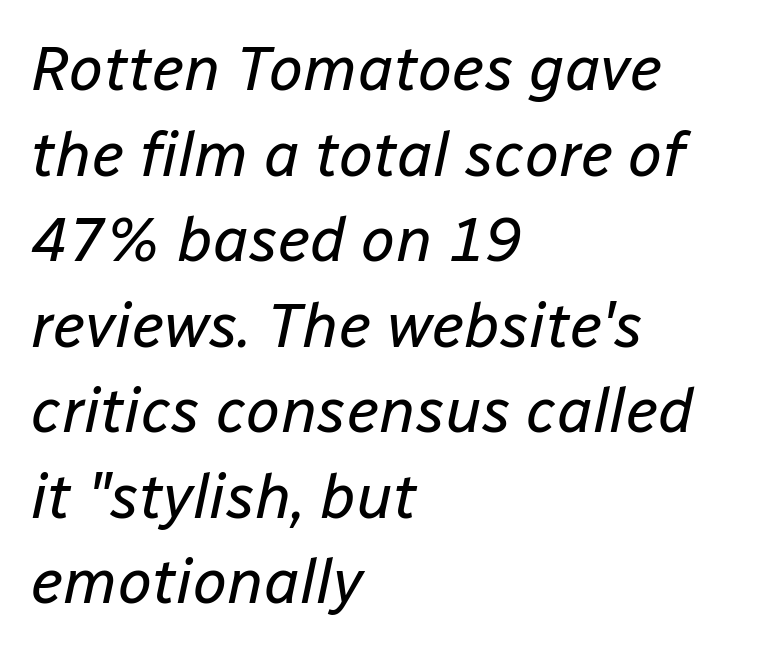
{"italic": "yes", "lean": "right", "slant_degrees": 12, "bold": "no", "weight": "regular", "width": "normal", "stroke_contrast": "low", "x_height": "medium", "monospaced": "no", "underline": "no", "align": "left", "line_spacing": "normal", "line_spacing_ratio": 1.38, "letter_spacing": "normal", "letter_spacing_em": 0.0, "glyph_px": 62}
